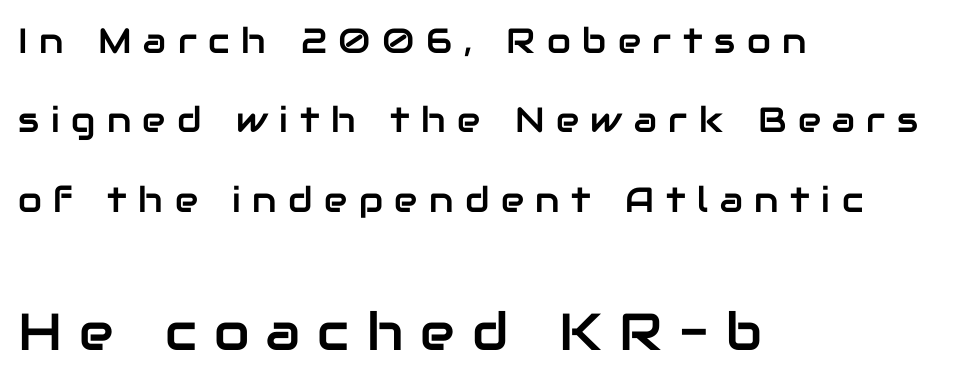
The image shows 52 px sans-serif type, upright; set left-aligned, loose line spacing (2.27x), unusually wide letter spacing (+0.33 em), not underlined; the second (bottom) block is 1.49x larger; low stroke contrast and a medium x-height.
